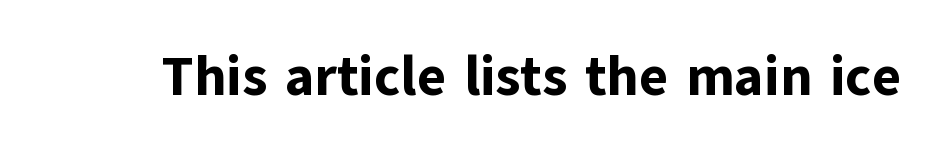
Unlike italic type, these characters show no tilt at all. Nothing unusual about the tracking: characters are spaced as the font intends. The type family on display is of the sans-serif kind. Looks like regular typesetting: each glyph gets only the width it needs.
